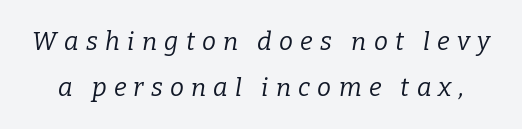
{"italic": "yes", "lean": "right", "slant_degrees": 9, "bold": "no", "underline": "no", "line_spacing_ratio": 1.83, "letter_spacing": "wide", "letter_spacing_em": 0.29, "glyph_px": 25}
